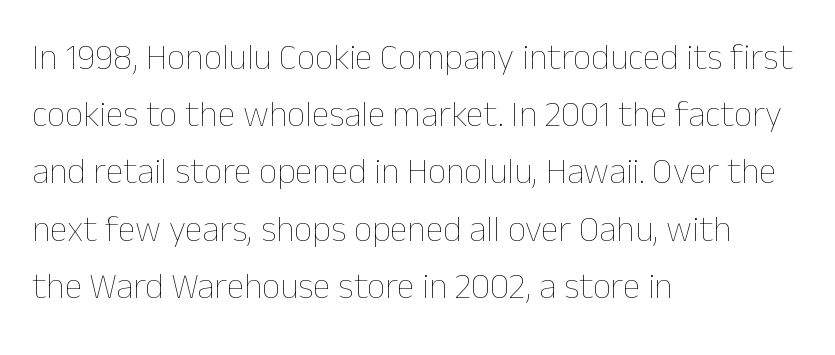
Each line starts at the same left margin while the right side varies. A typesetter would mark this as roman, not italic. Stem width sits at or under what a default text font uses. Compared with typical body copy, the letter spacing here is the same.
